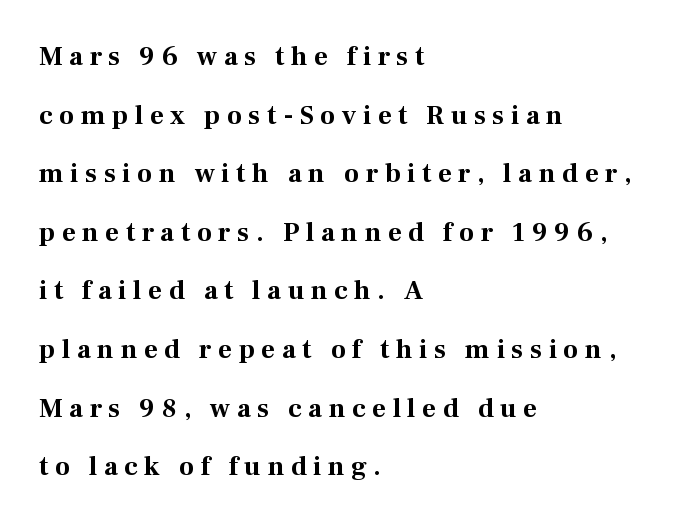
The image shows 27 px bold type, upright; set left-aligned, loose line spacing (2.17x), unusually wide letter spacing (+0.24 em), not underlined.
